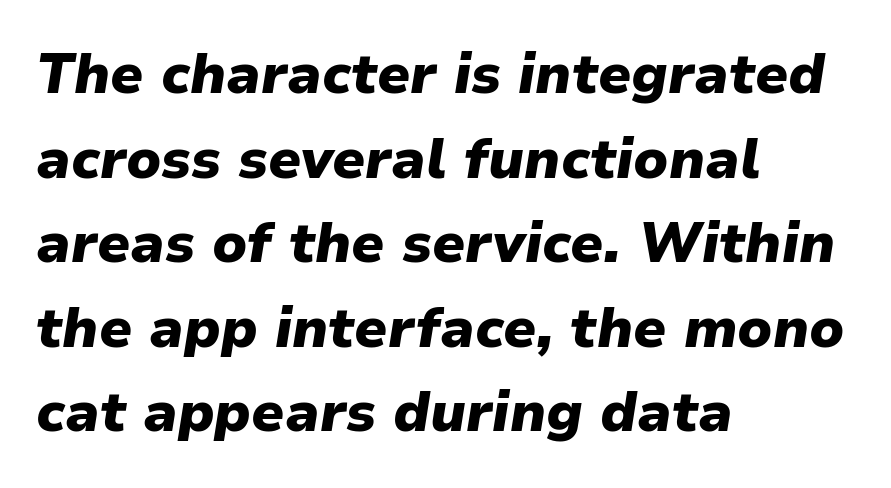
{"italic": "yes", "lean": "right", "slant_degrees": 9, "bold": "yes", "weight": "heavy", "width": "normal", "stroke_contrast": "low", "x_height": "medium", "monospaced": "no", "underline": "no", "align": "left", "line_spacing": "normal", "line_spacing_ratio": 1.51, "letter_spacing": "normal", "letter_spacing_em": 0.0, "glyph_px": 56}
